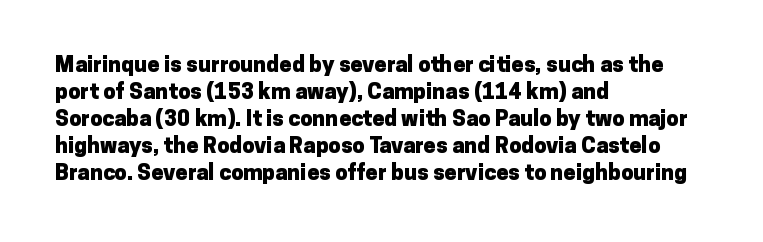
Q: Is the text bold? A: Yes.
Q: Is the text italic (slanted)? A: No, it is upright.
Q: Is the text underlined? A: No.
Q: How is the paragraph aligned? A: Left-aligned.
Q: Is the spacing between letters normal or unusually wide? A: Normal.
